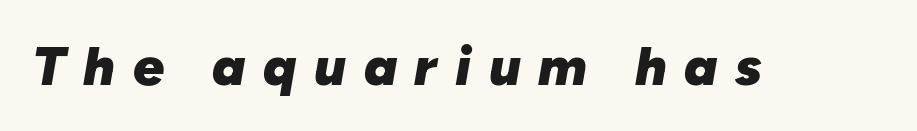
Just letters on the line, the space beneath them empty. Is the type slanted? Yes — the strokes lean at a clear angle. Typographic density is high because the face is bold. Each letter keeps its own natural width here, so spacing adapts to shape. Substantial extra tracking has been applied to these lines.
